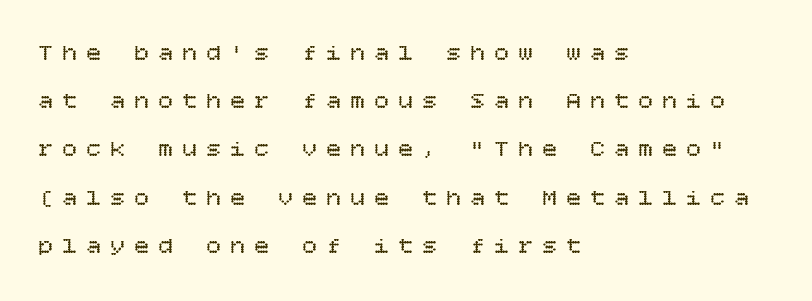
{"italic": "no", "bold": "no", "underline": "no", "align": "left", "line_spacing": "loose", "line_spacing_ratio": 2.01, "letter_spacing": "wide", "letter_spacing_em": 0.4, "glyph_px": 24}
